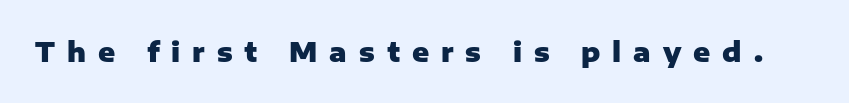
{"italic": "no", "bold": "yes", "underline": "no", "letter_spacing": "wide", "letter_spacing_em": 0.46, "glyph_px": 26}
